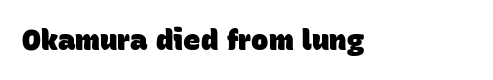
Q: Is the text bold? A: Yes.
Q: Is the typeface a serif or a sans-serif typeface? A: Sans-serif.
Q: Is the text underlined? A: No.
Q: Is the spacing between letters normal or unusually wide? A: Normal.
Q: Width (condensed, normal, or wide)? A: Normal.
Q: Stroke contrast? A: Low.
Q: x-height? A: Large.
Q: Monospaced? A: No.
